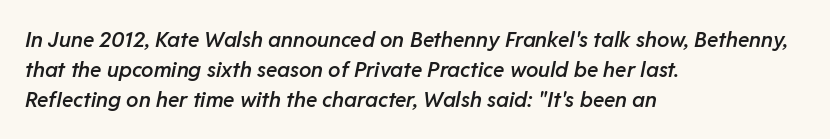
{"italic": "yes", "lean": "right", "slant_degrees": 11, "bold": "semi", "underline": "no", "align": "left", "line_spacing": "normal", "line_spacing_ratio": 1.42, "letter_spacing": "normal", "letter_spacing_em": 0.0, "glyph_px": 21}
